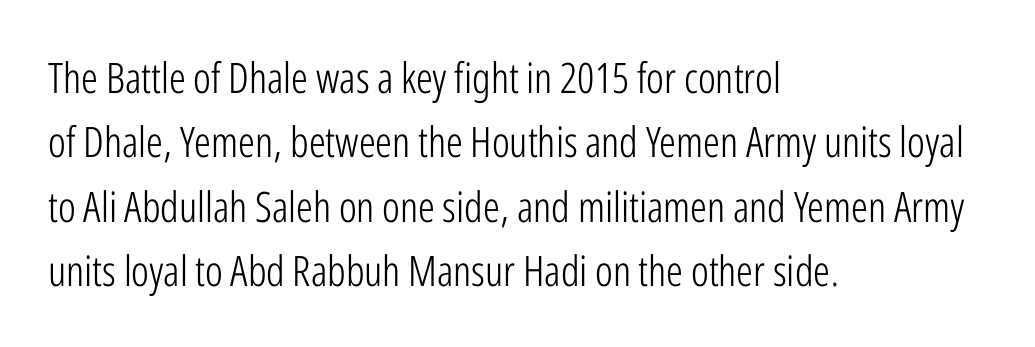
Q: Is the text bold? A: No.
Q: Is the text italic (slanted)? A: No, it is upright.
Q: Is the typeface a serif or a sans-serif typeface? A: Sans-serif.
Q: Is the text underlined? A: No.
Q: How is the paragraph aligned? A: Left-aligned.
Q: Is the spacing between letters normal or unusually wide? A: Normal.
Q: Is the spacing between lines tight, normal or loose? A: Normal.
Q: Width (condensed, normal, or wide)? A: Condensed.
Q: Stroke contrast? A: Low.
Q: x-height? A: Medium.
Q: Monospaced? A: No.
